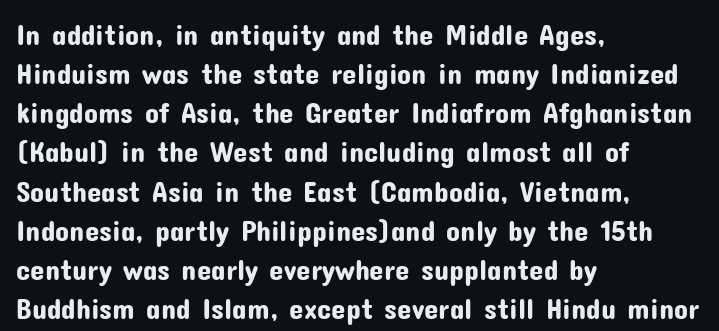
{"serif": "no", "italic": "no", "width": "normal", "stroke_contrast": "low", "x_height": "medium", "monospaced": "no", "underline": "no", "align": "left", "line_spacing": "normal", "line_spacing_ratio": 1.35, "letter_spacing": "normal", "letter_spacing_em": 0.0, "glyph_px": 29}
